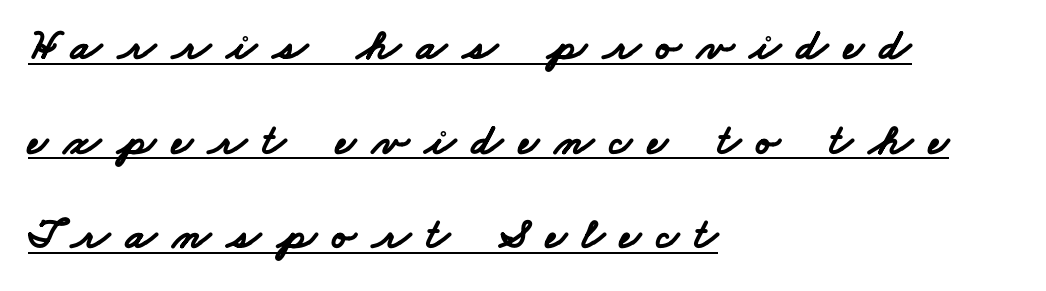
{"serif": "no", "bold": "yes", "weight": "bold", "width": "wide", "stroke_contrast": "low", "x_height": "small", "monospaced": "no", "underline": "yes", "align": "left", "line_spacing": "loose", "line_spacing_ratio": 2.15, "letter_spacing": "wide", "letter_spacing_em": 0.37, "glyph_px": 44}
